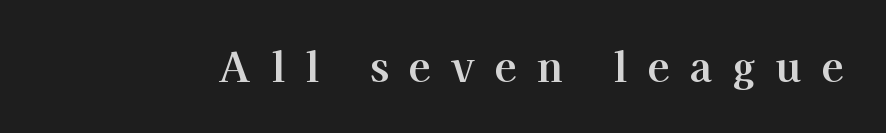
Unlike a clean sans, this face finishes its strokes with serifs. A roman cut, with each character standing at attention. Is this a fixed-width face? No — the glyphs have proportional, varying widths. A clean baseline with only descenders dipping below it. The face used here is rendered with a markedly widened letterfit.
